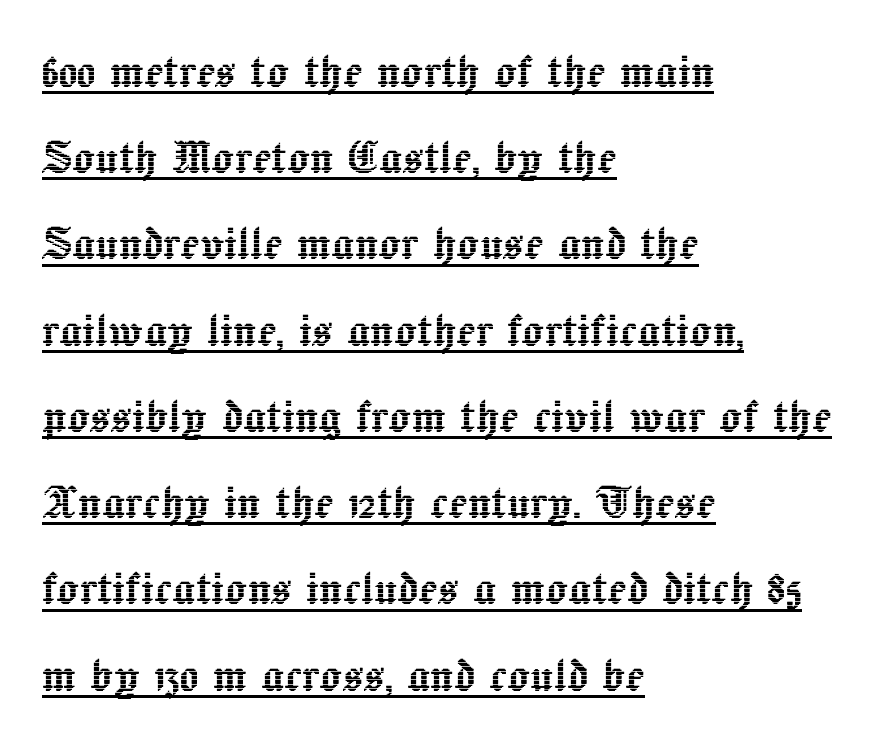
One glance says typical: line gaps are just what's usual. This rendering features underlined lettering. Look at the tracking — it's just the regular setting, nothing added. Every row of glyphs begins at an identical x-position on the left.
